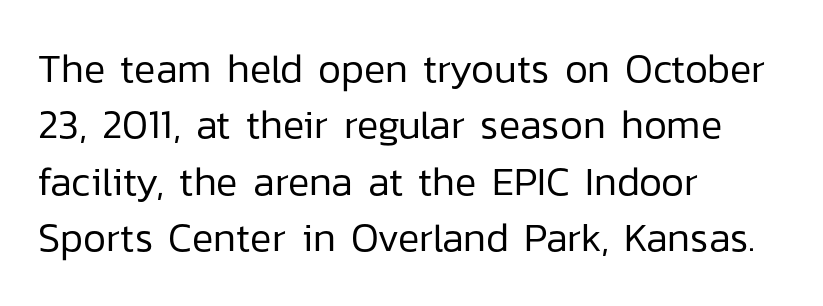
The typesetter chose a ragged-right arrangement here. Does the lettering tilt? It doesn't — this is upright. Glyph-to-glyph distance matches everyday printed text. No letter is thick-stroked: the sample isn't bold. The lines sit at an ordinary, default distance from one another.
